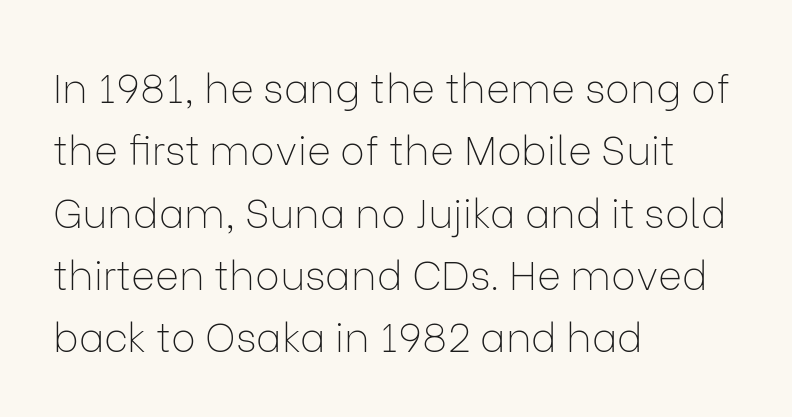
One glance says typical: line gaps are just what's usual. The passage shown is typed in a proportional face where columns would drift. Teacher's note: observe the even left margin — that is flush-left alignment. The gap between lines stays unmarked. On a weight scale, this lands at 450 or below. Caption: standard tracking, unaltered.
